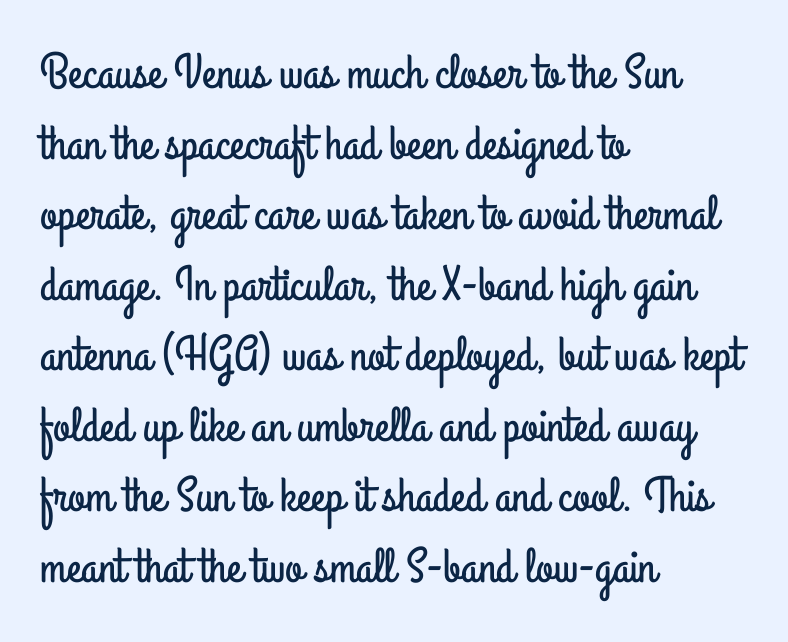
{"serif": "no", "italic": "no", "width": "condensed", "stroke_contrast": "low", "x_height": "small", "monospaced": "no", "underline": "no", "align": "left", "line_spacing": "normal", "line_spacing_ratio": 1.44, "letter_spacing": "normal", "letter_spacing_em": 0.0, "glyph_px": 49}
